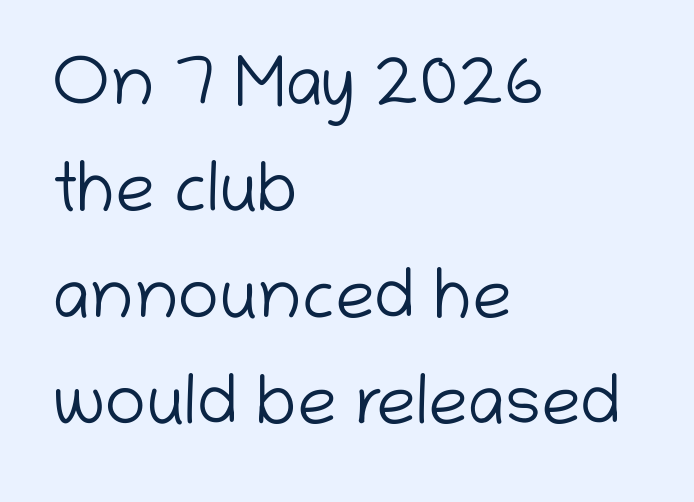
Q: Is the text bold? A: No.
Q: Is the text italic (slanted)? A: No, it is upright.
Q: Is the typeface a serif or a sans-serif typeface? A: Sans-serif.
Q: Is the text underlined? A: No.
Q: How is the paragraph aligned? A: Left-aligned.
Q: Is the spacing between letters normal or unusually wide? A: Normal.
Q: Is the spacing between lines tight, normal or loose? A: Normal.
Q: Width (condensed, normal, or wide)? A: Normal.
Q: Stroke contrast? A: Low.
Q: x-height? A: Medium.
Q: Monospaced? A: No.
